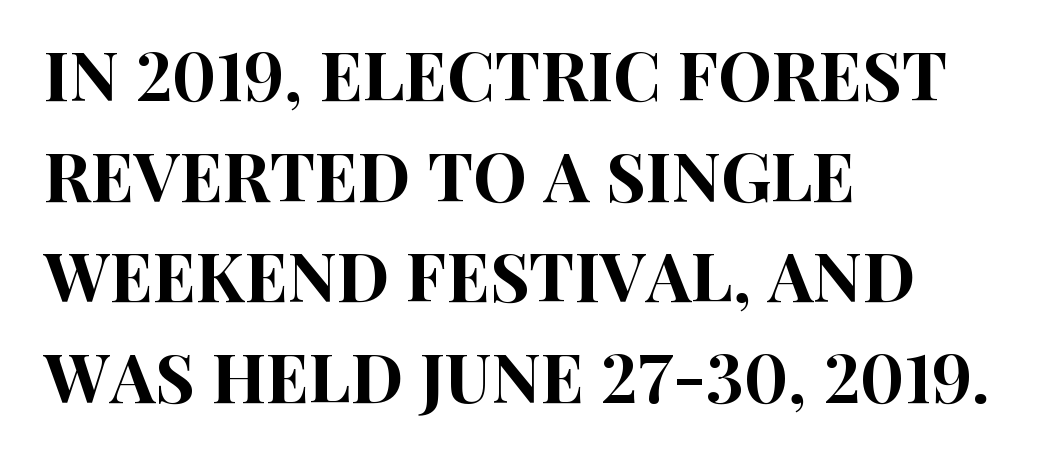
The image shows 68 px condensed sans-serif type, upright; set left-aligned, normal line spacing (1.48x), normal letter spacing, not underlined; high stroke contrast and a large x-height.
